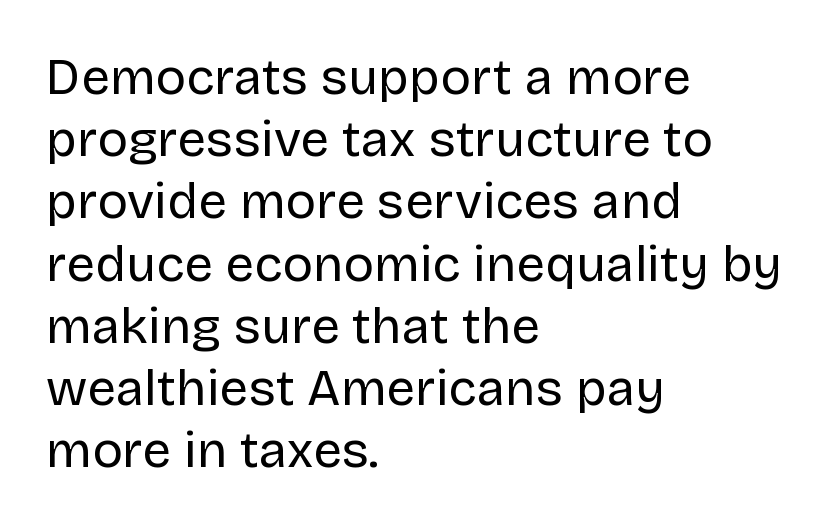
{"serif": "no", "italic": "no", "bold": "no", "weight": "regular", "width": "normal", "stroke_contrast": "low", "x_height": "large", "monospaced": "no", "underline": "no", "align": "left", "line_spacing_ratio": 1.22, "letter_spacing": "normal", "letter_spacing_em": 0.0, "glyph_px": 51}
